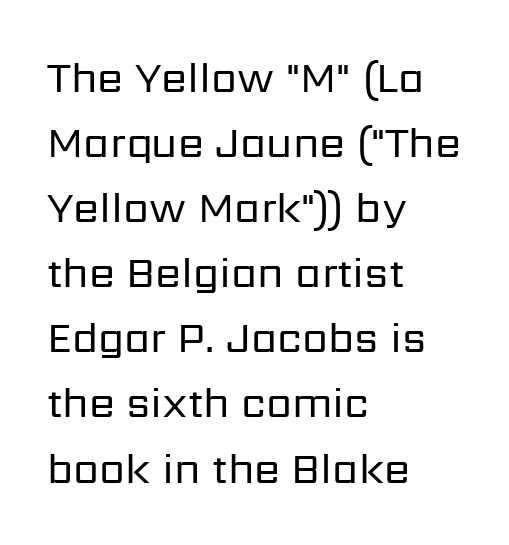
Summary of weight: not heavy and not bold. Visually the block forms a straight wall on the left and a jagged coastline on the right. Glyph-to-glyph distance matches everyday printed text. Words float on clear page, feet unadorned.
